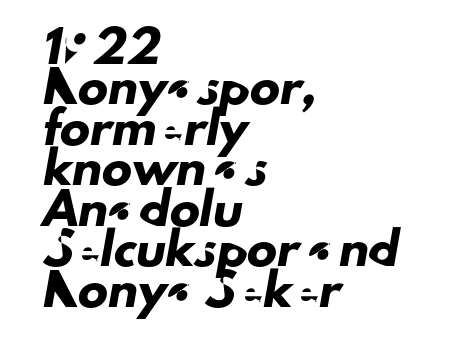
{"serif": "no", "width": "normal", "stroke_contrast": "low", "x_height": "small", "monospaced": "no", "underline": "no", "align": "left", "line_spacing": "normal", "line_spacing_ratio": 1.35, "letter_spacing": "normal", "letter_spacing_em": 0.0, "glyph_px": 30}
